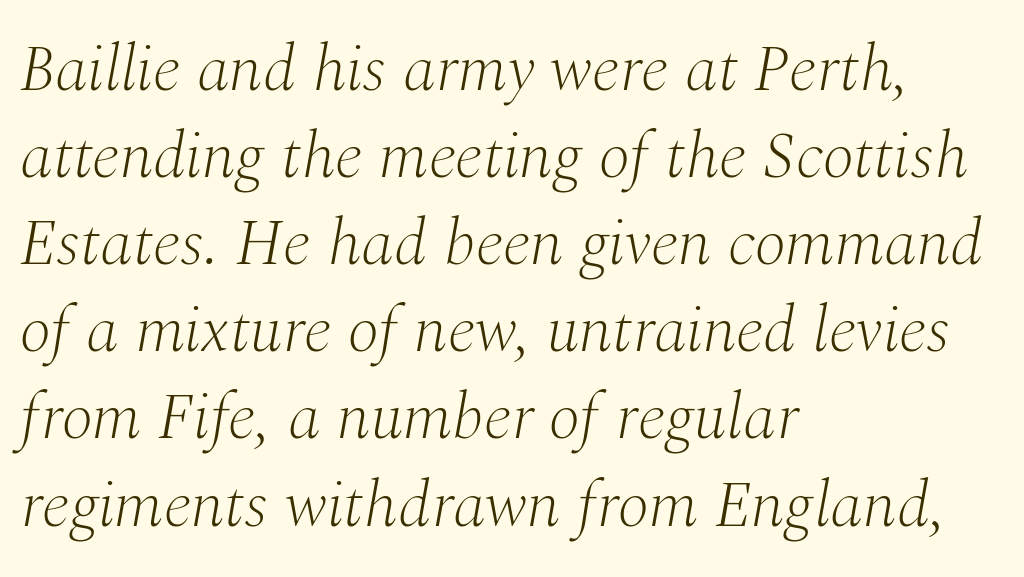
The image shows 66 px light serif type, italic (leaning right); set left-aligned, normal line spacing (1.32x), normal letter spacing, not underlined; medium stroke contrast and a medium x-height.
